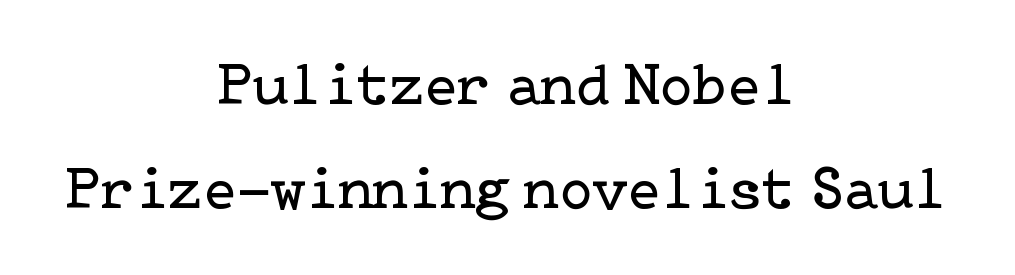
The image shows 61 px regular-weight serif type, upright; set centered, normal line spacing (1.7x), normal letter spacing, not underlined; low stroke contrast and a medium x-height.
